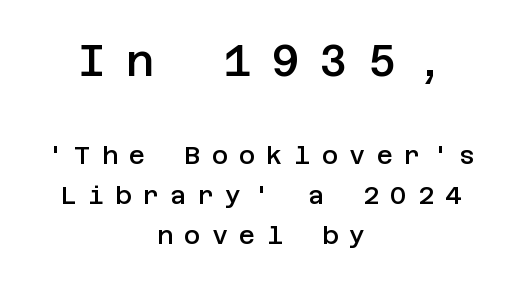
{"serif": "no", "italic": "no", "bold": "semi", "weight": "semibold", "width": "normal", "stroke_contrast": "low", "x_height": "large", "underline": "no", "align": "center", "line_spacing": "normal", "line_spacing_ratio": 1.6, "letter_spacing": "wide", "letter_spacing_em": 0.45, "larger_block": "first", "size_ratio": 1.76, "glyph_px": 44}
